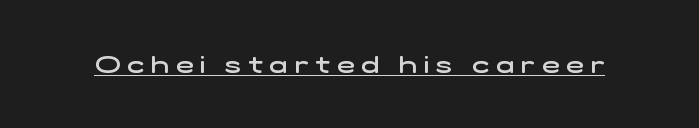
Q: Is the text bold? A: Semi-bold.
Q: Is the text underlined? A: Yes.
Q: Is the spacing between letters normal or unusually wide? A: Unusually wide.
